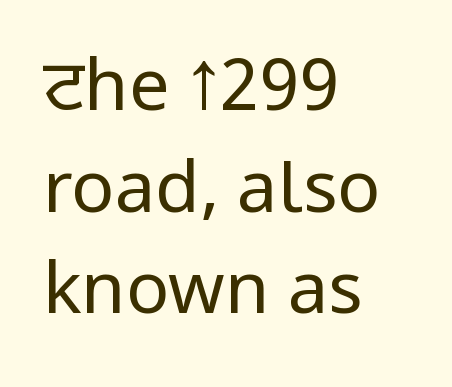
Q: Is the text bold? A: No.
Q: Is the text italic (slanted)? A: No, it is upright.
Q: Is the typeface a serif or a sans-serif typeface? A: Sans-serif.
Q: Is the text underlined? A: No.
Q: How is the paragraph aligned? A: Left-aligned.
Q: Is the spacing between letters normal or unusually wide? A: Normal.
Q: Is the spacing between lines tight, normal or loose? A: Normal.
Q: Width (condensed, normal, or wide)? A: Condensed.
Q: Stroke contrast? A: Low.
Q: x-height? A: Large.
Q: Monospaced? A: No.
